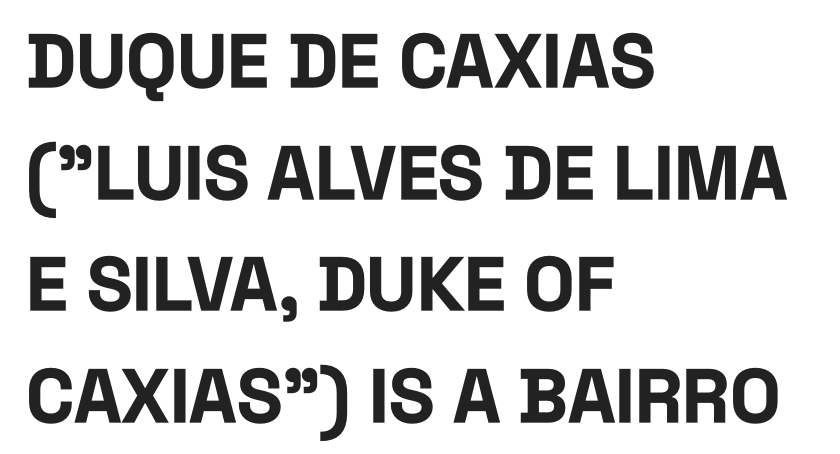
{"serif": "no", "italic": "no", "bold": "yes", "weight": "bold", "width": "condensed", "stroke_contrast": "low", "x_height": "large", "monospaced": "no", "underline": "no", "align": "left", "line_spacing": "normal", "line_spacing_ratio": 1.49, "letter_spacing": "normal", "letter_spacing_em": 0.0, "glyph_px": 75}
